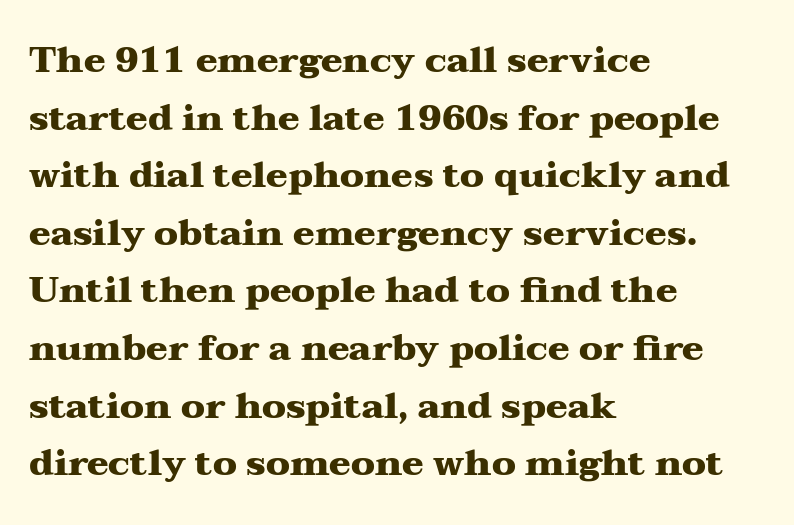
Character widths vary here, with narrow letters taking less room than wide ones. Observe the ordinary spacing: letters are neighbours, not strangers. A student would call this left alignment; a typographer would say flush left, rag right. Designer's note — italics off, roman on. In terms of letterform style, serifs are clearly present. Just letters on the line, the space beneath them empty.
